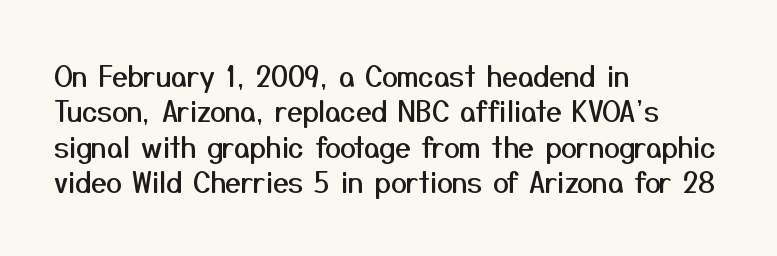
The image shows 28 px sans-serif type, upright; set left-aligned, normal line spacing (1.26x), normal letter spacing, not underlined; medium stroke contrast and a medium x-height.
